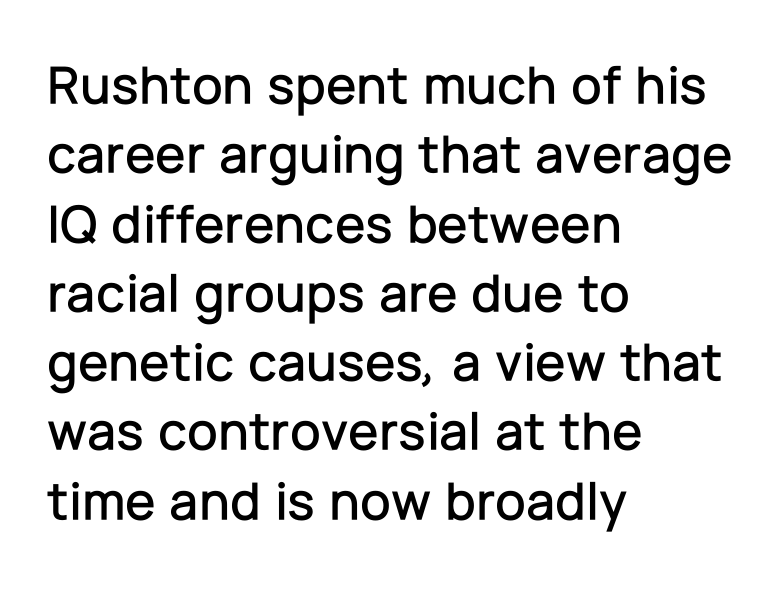
{"serif": "no", "italic": "no", "width": "normal", "stroke_contrast": "low", "x_height": "medium", "monospaced": "no", "underline": "no", "align": "left", "line_spacing": "normal", "line_spacing_ratio": 1.26, "letter_spacing": "normal", "letter_spacing_em": 0.0, "glyph_px": 55}
